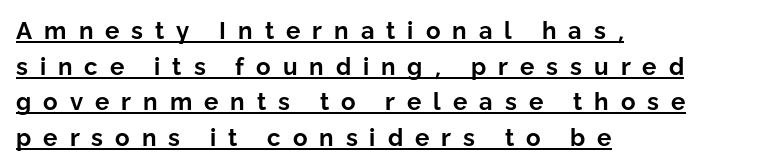
The image shows 24 px bold type, upright; set left-aligned, normal line spacing (1.48x), unusually wide letter spacing (+0.5 em), underlined.
